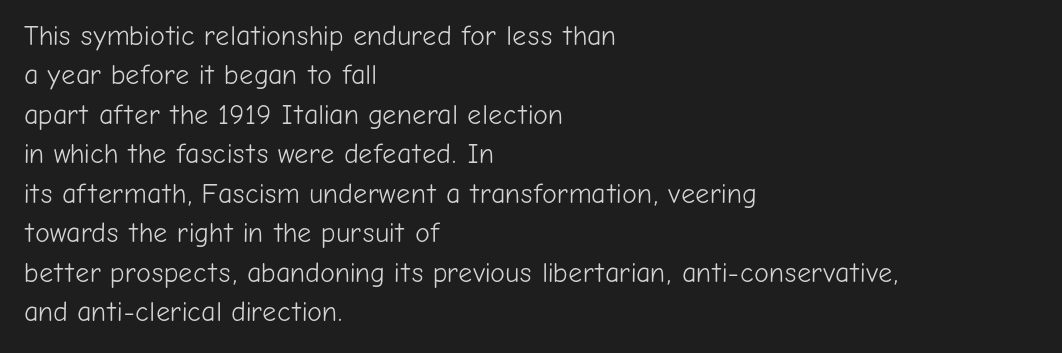
Q: Is the text bold? A: No.
Q: Is the text italic (slanted)? A: No, it is upright.
Q: Is the typeface a serif or a sans-serif typeface? A: Sans-serif.
Q: Is the text underlined? A: No.
Q: How is the paragraph aligned? A: Left-aligned.
Q: Is the spacing between letters normal or unusually wide? A: Normal.
Q: Is the spacing between lines tight, normal or loose? A: Normal.
Q: Width (condensed, normal, or wide)? A: Normal.
Q: Stroke contrast? A: Low.
Q: x-height? A: Medium.
Q: Monospaced? A: No.
